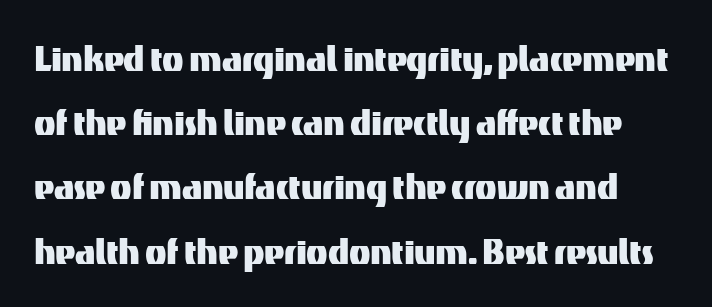
The image shows 44 px sans-serif type, upright; set normal line spacing (1.46x), normal letter spacing, not underlined; medium stroke contrast and a medium x-height.
